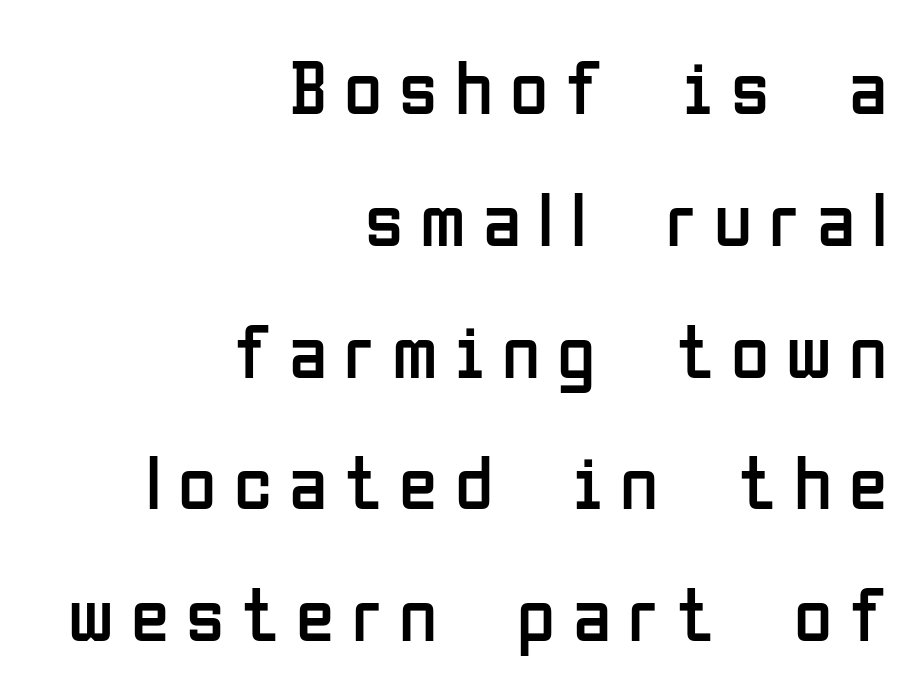
The image shows 78 px regular-weight, condensed sans-serif type, upright; set right-aligned, normal line spacing (1.69x), unusually wide letter spacing (+0.22 em), not underlined; low stroke contrast and a medium x-height.
